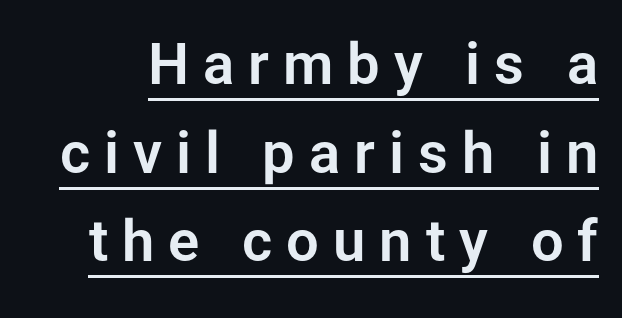
Q: Is the text italic (slanted)? A: No, it is upright.
Q: Is the typeface a serif or a sans-serif typeface? A: Sans-serif.
Q: Is the text underlined? A: Yes.
Q: Is the spacing between letters normal or unusually wide? A: Unusually wide.
Q: Is the spacing between lines tight, normal or loose? A: Normal.
Q: Width (condensed, normal, or wide)? A: Normal.
Q: Stroke contrast? A: Low.
Q: x-height? A: Medium.
Q: Monospaced? A: No.
